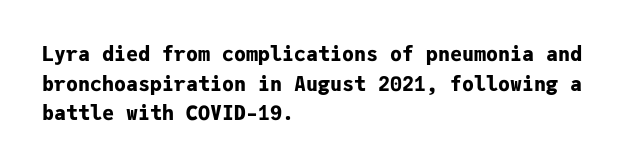
{"italic": "no", "bold": "yes", "underline": "no", "align": "left", "line_spacing": "normal", "line_spacing_ratio": 1.48, "letter_spacing": "normal", "letter_spacing_em": 0.0, "glyph_px": 20}
